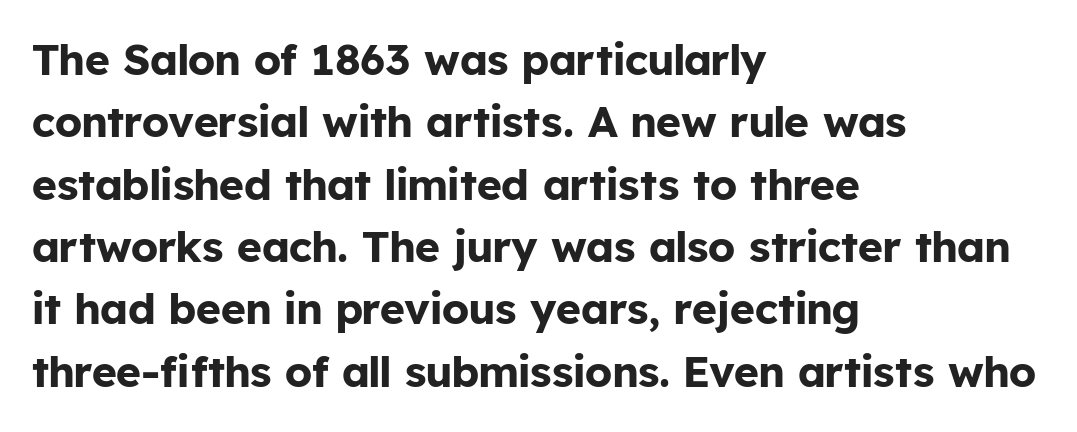
A sans-serif font was chosen for this passage. All the whitespace from short lines collects on the right. Each letter keeps its own natural width here, so spacing adapts to shape. The lettering stays uniformly vertical, giving the passage a roman look. Is there much room between lines? A standard amount, neither cramped nor airy.
